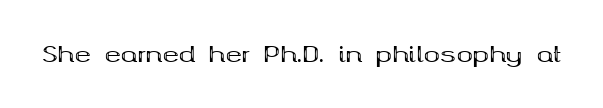
The image shows 22 px bold type, upright; set normal letter spacing, not underlined.
